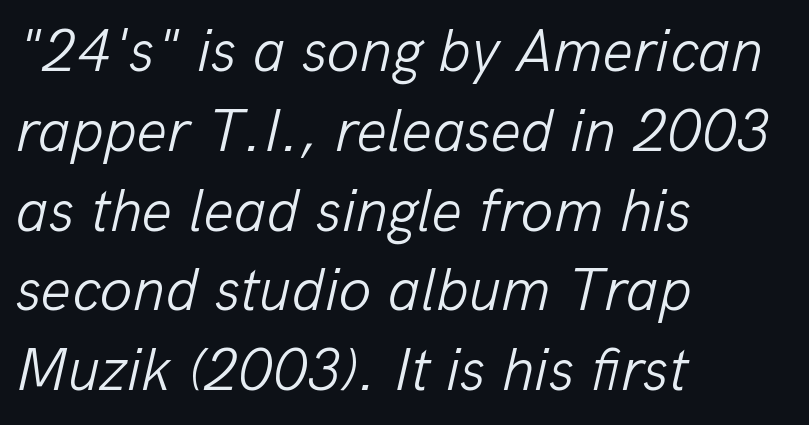
Q: Is the text bold? A: No.
Q: Is the text italic (slanted)? A: Yes, it leans right by about 13 degrees.
Q: Is the text underlined? A: No.
Q: How is the paragraph aligned? A: Left-aligned.
Q: Is the spacing between letters normal or unusually wide? A: Normal.
Q: Is the spacing between lines tight, normal or loose? A: Normal.
Q: Width (condensed, normal, or wide)? A: Normal.
Q: Stroke contrast? A: Low.
Q: x-height? A: Medium.
Q: Monospaced? A: No.
